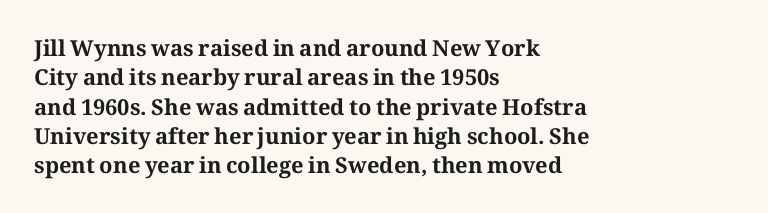
{"italic": "no", "bold": "yes", "underline": "no", "align": "left", "line_spacing": "normal", "line_spacing_ratio": 1.33, "letter_spacing": "normal", "letter_spacing_em": 0.0, "glyph_px": 22}
